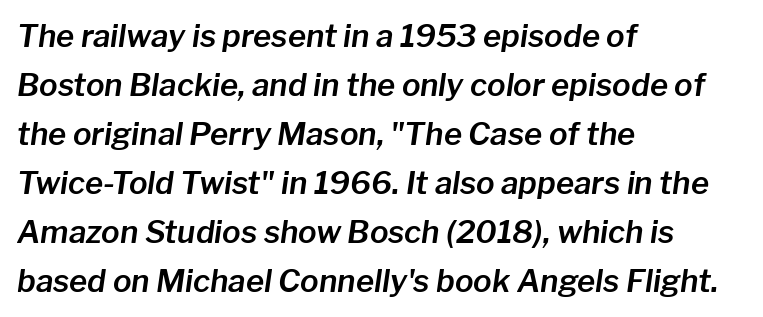
Look at the tracking — it's just the regular setting, nothing added. Is this a fixed-width face? No — the glyphs have proportional, varying widths. The passage shown leans; its letterforms are oblique. Underlining? Definitely not there. If you drew a ruler down the left edge, every line would touch it. The line-height multiplier appears to be the usual default.
